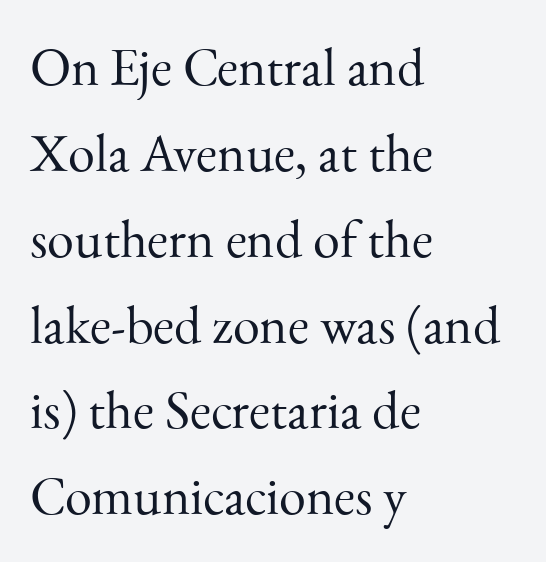
The text block is weighted toward the left margin, trailing off unevenly rightward. The tracking reads as untouched default to a designer's eye. Is there any slant? The stems are plumb. Observe the serifs anchoring each vertical stroke in this sample. Each letter keeps its own natural width here, so spacing adapts to shape.
